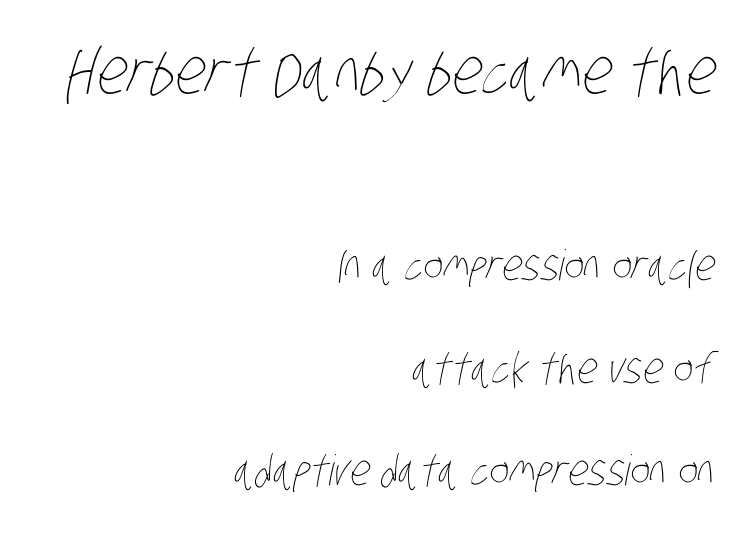
Q: Is the text bold? A: No.
Q: Is the text underlined? A: No.
Q: How is the paragraph aligned? A: Right-aligned.
Q: Is the spacing between letters normal or unusually wide? A: Normal.
Q: Is the spacing between lines tight, normal or loose? A: Loose.
Q: Which block of text is set in a larger size, the first (top) or the second (bottom)? A: The first (top) one.
Q: Width (condensed, normal, or wide)? A: Condensed.
Q: Stroke contrast? A: Low.
Q: x-height? A: Large.
Q: Monospaced? A: No.
